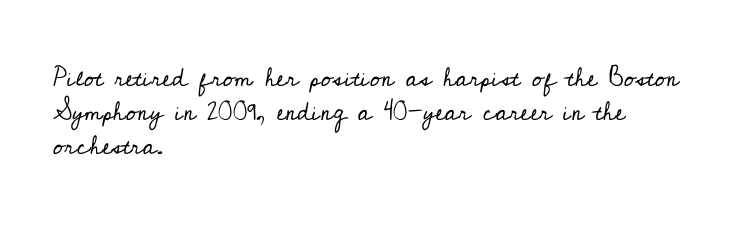
The image shows 26 px text type; set left-aligned, normal line spacing (1.31x), normal letter spacing, not underlined.
